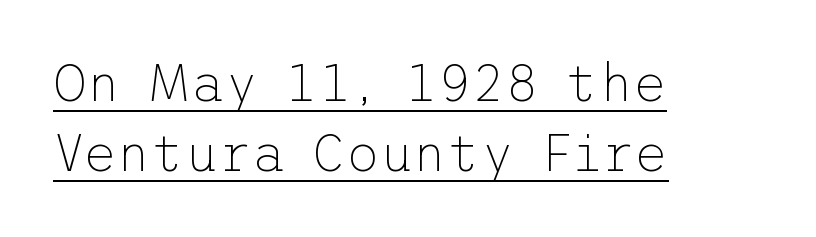
{"serif": "no", "italic": "no", "bold": "no", "weight": "thin", "width": "normal", "stroke_contrast": "low", "x_height": "medium", "underline": "yes", "align": "left", "line_spacing": "normal", "line_spacing_ratio": 1.35, "letter_spacing": "normal", "letter_spacing_em": 0.0, "glyph_px": 52}
